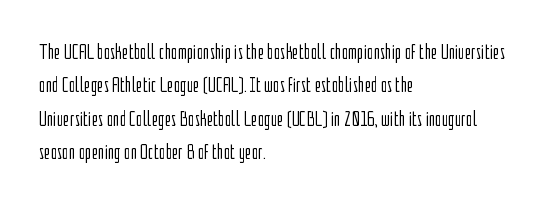
Q: Is the text bold? A: No.
Q: Is the text italic (slanted)? A: No, it is upright.
Q: Is the text underlined? A: No.
Q: How is the paragraph aligned? A: Left-aligned.
Q: Is the spacing between letters normal or unusually wide? A: Normal.
Q: Is the spacing between lines tight, normal or loose? A: Normal.
